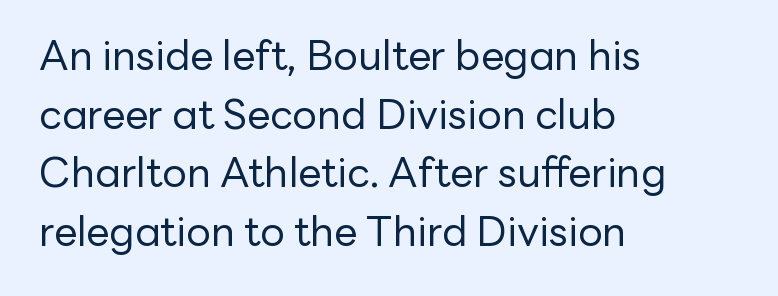
Q: Is the text bold? A: No.
Q: Is the text italic (slanted)? A: No, it is upright.
Q: Is the typeface a serif or a sans-serif typeface? A: Sans-serif.
Q: Is the text underlined? A: No.
Q: How is the paragraph aligned? A: Left-aligned.
Q: Is the spacing between letters normal or unusually wide? A: Normal.
Q: Is the spacing between lines tight, normal or loose? A: Normal.
Q: Width (condensed, normal, or wide)? A: Normal.
Q: Stroke contrast? A: Low.
Q: x-height? A: Medium.
Q: Monospaced? A: No.
